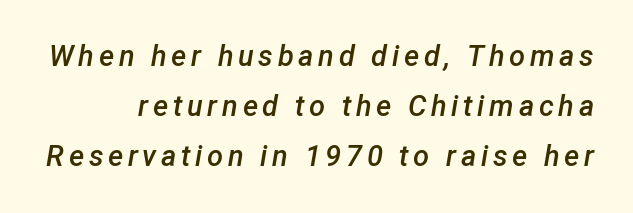
The image shows 29 px semibold type, italic (leaning right); set line spacing 1.72x, not underlined; low stroke contrast and a medium x-height.
